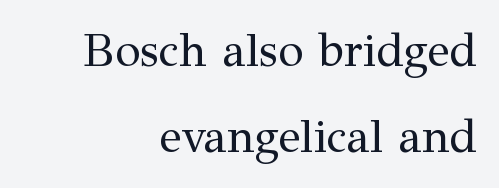
Q: Is the text bold? A: No.
Q: Is the text italic (slanted)? A: No, it is upright.
Q: Is the typeface a serif or a sans-serif typeface? A: Serif.
Q: Is the text underlined? A: No.
Q: How is the paragraph aligned? A: Right-aligned.
Q: Is the spacing between letters normal or unusually wide? A: Normal.
Q: Width (condensed, normal, or wide)? A: Normal.
Q: Stroke contrast? A: Medium.
Q: x-height? A: Medium.
Q: Monospaced? A: No.
